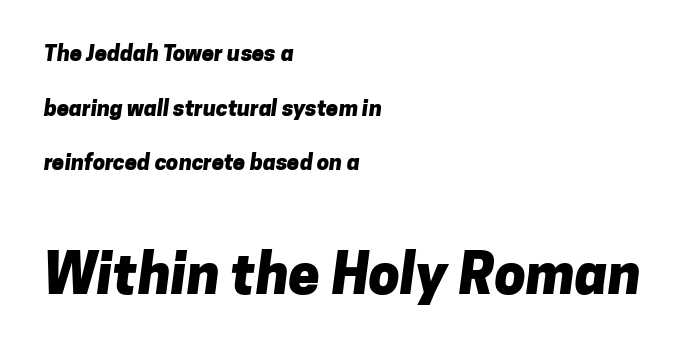
{"serif": "no", "bold": "yes", "weight": "heavy", "width": "normal", "stroke_contrast": "low", "x_height": "medium", "monospaced": "no", "underline": "no", "align": "left", "line_spacing": "loose", "line_spacing_ratio": 2.48, "letter_spacing": "normal", "letter_spacing_em": 0.0, "larger_block": "second", "size_ratio": 2.55, "glyph_px": 56}
